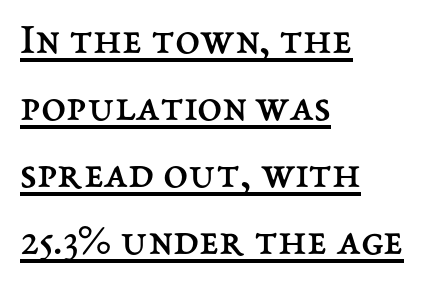
The image shows 45 px regular-weight type, upright; set left-aligned, normal line spacing (1.49x), normal letter spacing, underlined; medium stroke contrast and a medium x-height.
